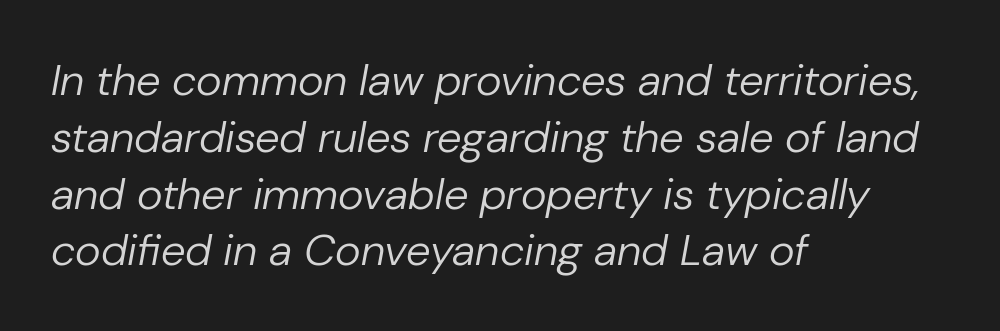
The image shows 44 px regular-weight type, italic (leaning right); set left-aligned, normal line spacing (1.29x), normal letter spacing, not underlined; low stroke contrast and a medium x-height.
